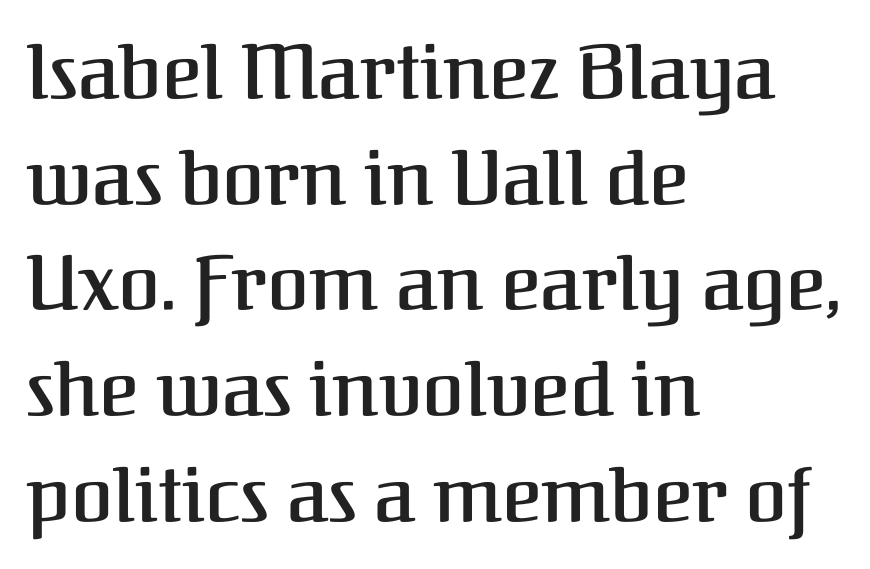
{"serif": "yes", "italic": "no", "bold": "semi", "weight": "semibold", "width": "normal", "stroke_contrast": "medium", "x_height": "medium", "monospaced": "no", "underline": "no", "align": "left", "line_spacing": "normal", "line_spacing_ratio": 1.39, "letter_spacing": "normal", "letter_spacing_em": 0.0, "glyph_px": 76}
